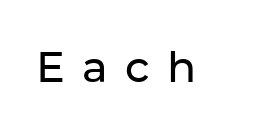
Q: Is the text italic (slanted)? A: No, it is upright.
Q: Is the typeface a serif or a sans-serif typeface? A: Sans-serif.
Q: Is the text underlined? A: No.
Q: Is the spacing between letters normal or unusually wide? A: Unusually wide.
Q: Width (condensed, normal, or wide)? A: Normal.
Q: Stroke contrast? A: Low.
Q: x-height? A: Medium.
Q: Monospaced? A: No.
